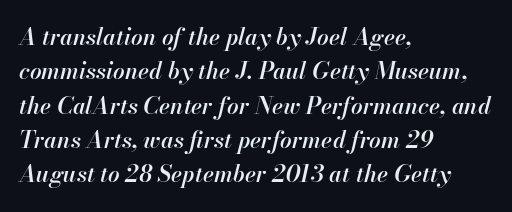
The image shows 23 px text type, italic (leaning right); set left-aligned, normal line spacing (1.49x), normal letter spacing, not underlined.
